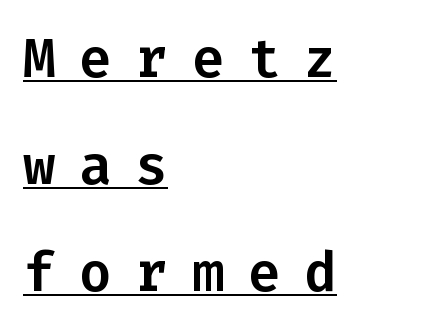
Q: Is the text italic (slanted)? A: No, it is upright.
Q: Is the typeface a serif or a sans-serif typeface? A: Sans-serif.
Q: Is the text underlined? A: Yes.
Q: How is the paragraph aligned? A: Left-aligned.
Q: Is the spacing between letters normal or unusually wide? A: Unusually wide.
Q: Is the spacing between lines tight, normal or loose? A: Loose.
Q: Width (condensed, normal, or wide)? A: Normal.
Q: Stroke contrast? A: Low.
Q: x-height? A: Medium.
Q: Monospaced? A: Yes.
